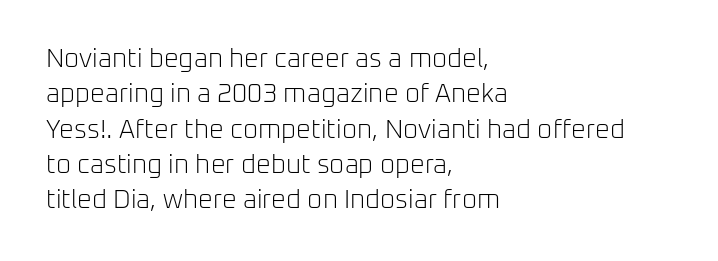
{"italic": "no", "bold": "no", "underline": "no", "align": "left", "line_spacing": "normal", "line_spacing_ratio": 1.36, "letter_spacing": "normal", "letter_spacing_em": 0.0, "glyph_px": 26}
